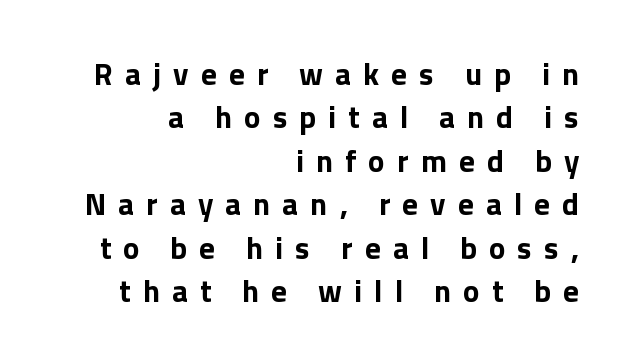
The rows are spaced the way most documents space them. A dark, heavy texture on the line: the type is bold. This sample uses an upright cut, with every glyph sitting square on the baseline. Each letter's strokes conclude bluntly, with no projecting serifs. The specimen omits any rule beneath the text block's lines. Horizontally, the lines are justified to the trailing edge only.
